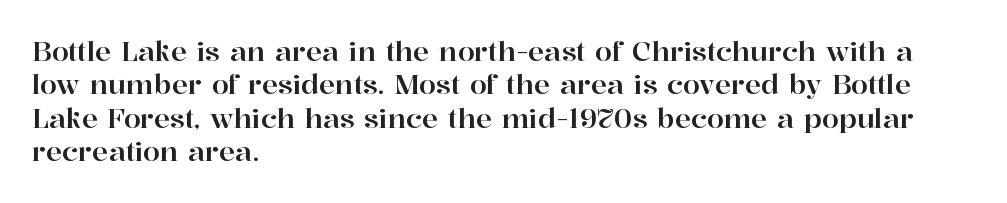
Q: Is the text italic (slanted)? A: No, it is upright.
Q: Is the text underlined? A: No.
Q: How is the paragraph aligned? A: Left-aligned.
Q: Is the spacing between letters normal or unusually wide? A: Normal.
